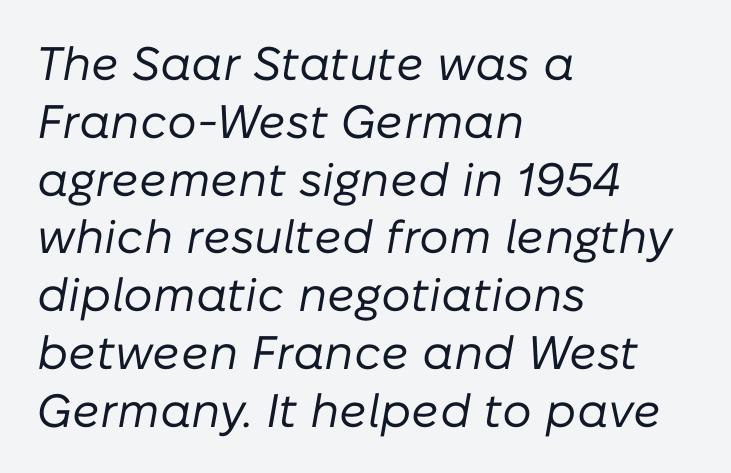
Q: Is the text bold? A: No.
Q: Is the text italic (slanted)? A: Yes, it leans right by about 10 degrees.
Q: Is the text underlined? A: No.
Q: How is the paragraph aligned? A: Left-aligned.
Q: Is the spacing between letters normal or unusually wide? A: Normal.
Q: Width (condensed, normal, or wide)? A: Normal.
Q: Stroke contrast? A: Low.
Q: x-height? A: Medium.
Q: Monospaced? A: No.
